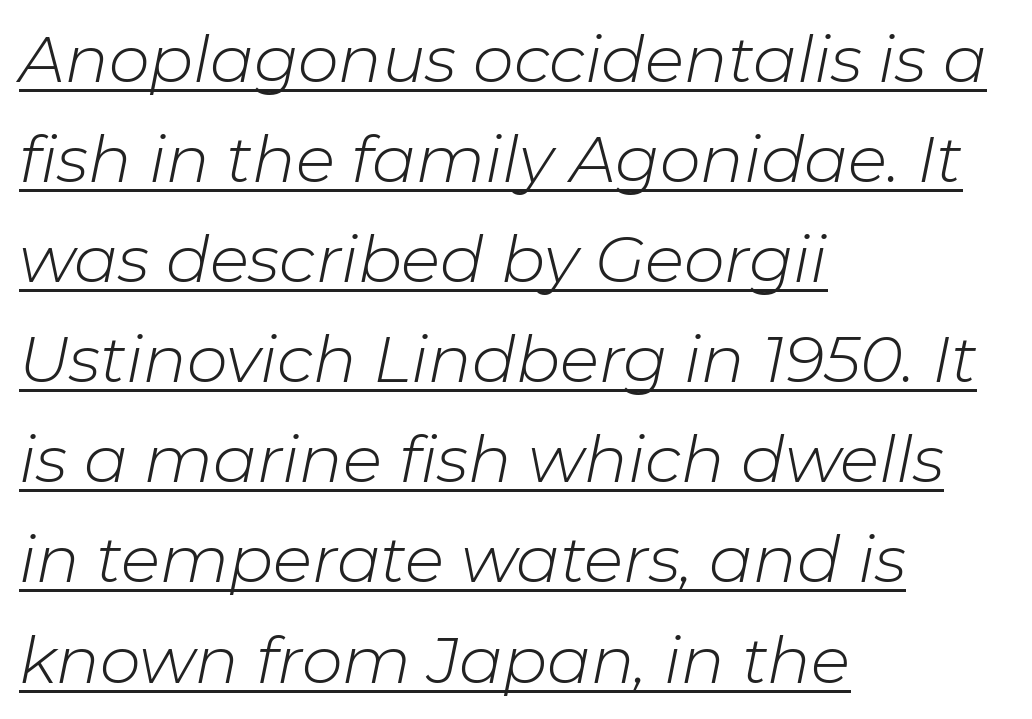
The image shows 65 px light type, italic (leaning right); set left-aligned, normal line spacing (1.54x), normal letter spacing, underlined; low stroke contrast and a medium x-height.
